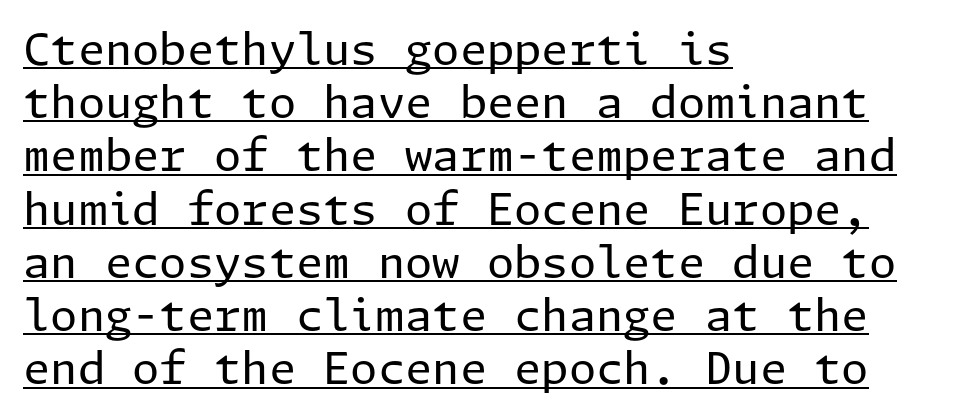
Q: Is the text bold? A: No.
Q: Is the text italic (slanted)? A: No, it is upright.
Q: Is the typeface a serif or a sans-serif typeface? A: Sans-serif.
Q: Is the text underlined? A: Yes.
Q: How is the paragraph aligned? A: Left-aligned.
Q: Is the spacing between letters normal or unusually wide? A: Normal.
Q: Width (condensed, normal, or wide)? A: Normal.
Q: Stroke contrast? A: Low.
Q: x-height? A: Medium.
